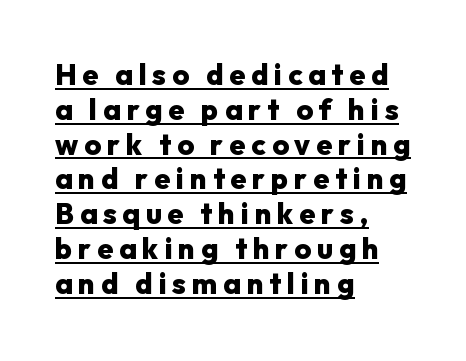
The image shows 29 px heavy sans-serif type, upright; set left-aligned, line spacing 1.2x, unusually wide letter spacing (+0.2 em), underlined; low stroke contrast and a medium x-height.
